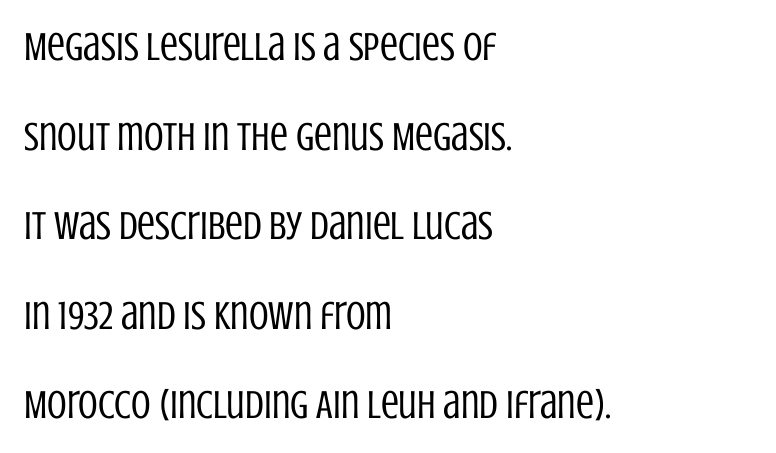
{"serif": "no", "italic": "no", "bold": "no", "weight": "regular", "width": "condensed", "stroke_contrast": "low", "x_height": "large", "monospaced": "no", "underline": "no", "align": "left", "line_spacing": "loose", "line_spacing_ratio": 2.24, "letter_spacing": "normal", "letter_spacing_em": 0.0, "glyph_px": 40}
